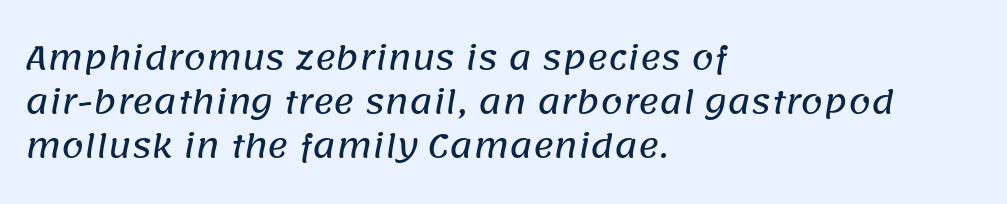
The letters advance in unequal steps, a hallmark of proportional type. Is the block centered? No — it sits flush against the left margin. The lines sit at an ordinary, default distance from one another. A typesetter would label this face a sans.
